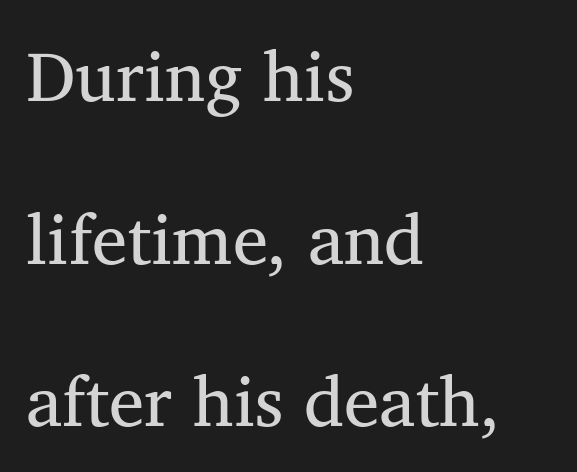
The image shows 71 px regular-weight serif type, upright; set left-aligned, loose line spacing (2.29x), normal letter spacing, not underlined; medium stroke contrast and a medium x-height.
